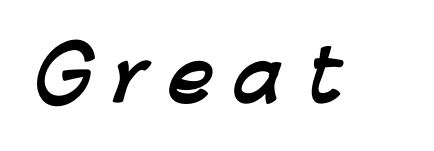
The image shows 70 px semibold sans-serif type; set unusually wide letter spacing (+0.29 em), not underlined; low stroke contrast and a medium x-height.
